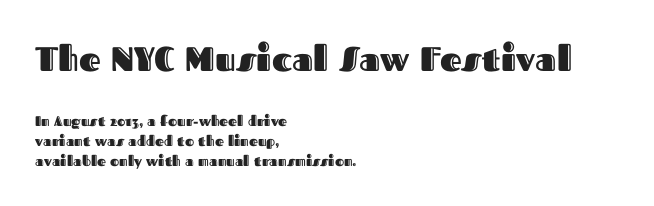
The image shows 34 px text type, upright; set left-aligned, normal line spacing (1.43x), normal letter spacing, not underlined; the first (top) block is 2.43x larger; a medium x-height.
